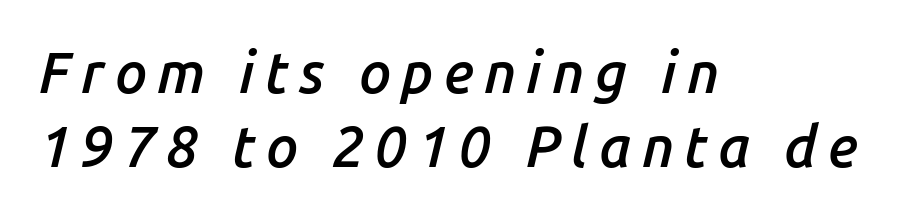
The image shows 57 px semibold type, italic (leaning right); set left-aligned, normal line spacing (1.29x), not underlined; low stroke contrast and a medium x-height.
